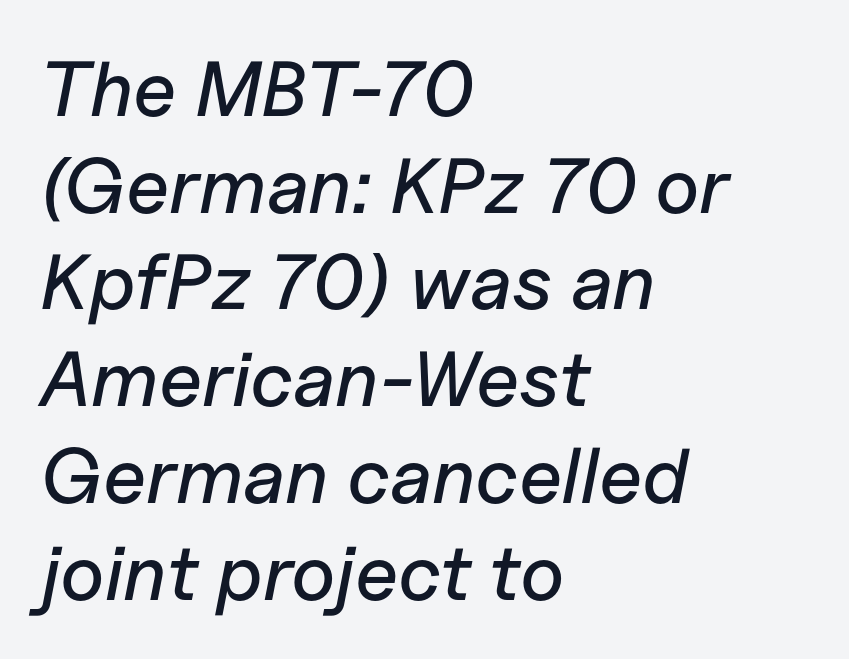
Q: Is the text italic (slanted)? A: Yes, it leans right by about 11 degrees.
Q: Is the text underlined? A: No.
Q: How is the paragraph aligned? A: Left-aligned.
Q: Is the spacing between letters normal or unusually wide? A: Normal.
Q: Width (condensed, normal, or wide)? A: Normal.
Q: Stroke contrast? A: Low.
Q: x-height? A: Medium.
Q: Monospaced? A: No.
